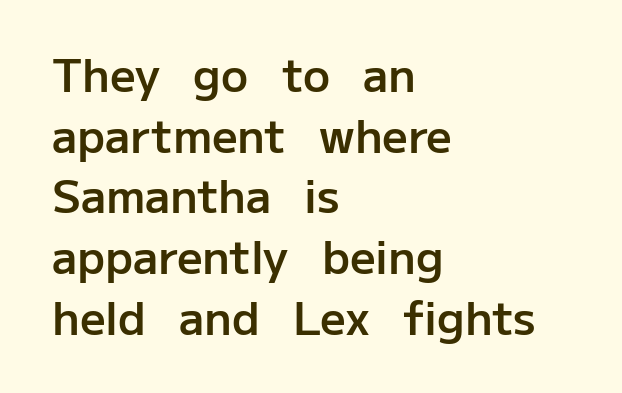
A somewhat darkened texture: the type is semibold rather than bold. Vertically, the passage feels balanced, rows spaced as you'd expect. The rendering anchors every line to the left-hand side. Is the letter spacing exaggerated? No — it looks like the ordinary default. These lines were composed using upright roman letters. The rendering uses natural spacing where letterforms have individual widths.
